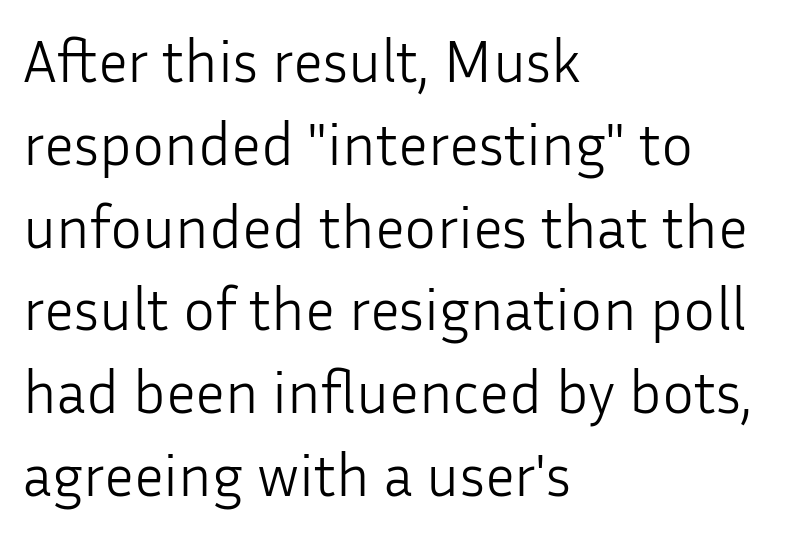
The image shows 60 px light sans-serif type, upright; set left-aligned, normal line spacing (1.38x), normal letter spacing, not underlined; low stroke contrast and a medium x-height.
